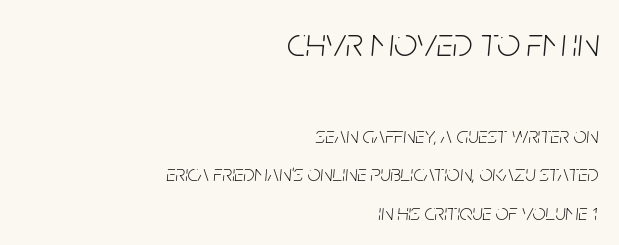
{"italic": "yes", "lean": "right", "slant_degrees": 5, "bold": "no", "weight": "light", "width": "condensed", "stroke_contrast": "low", "x_height": "large", "monospaced": "no", "underline": "no", "align": "right", "line_spacing": "normal", "line_spacing_ratio": 1.68, "letter_spacing": "normal", "letter_spacing_em": 0.0, "larger_block": "first", "size_ratio": 1.78, "glyph_px": 41}
